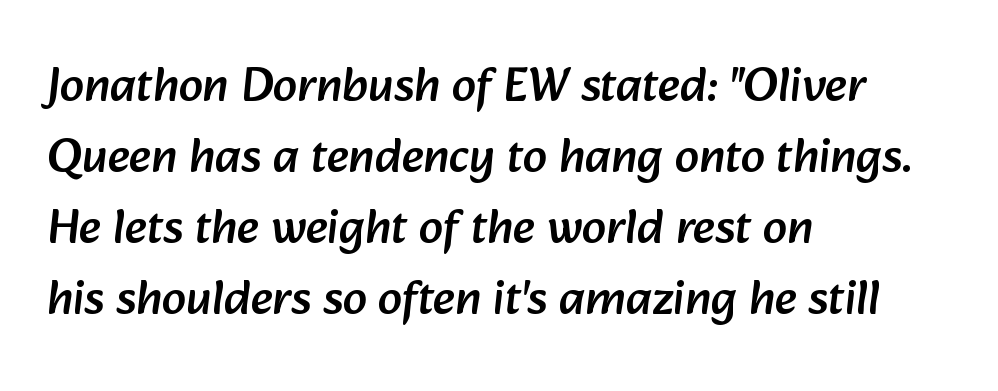
{"serif": "no", "width": "normal", "stroke_contrast": "low", "x_height": "medium", "monospaced": "no", "underline": "no", "align": "left", "line_spacing": "normal", "line_spacing_ratio": 1.45, "letter_spacing": "normal", "letter_spacing_em": 0.0, "glyph_px": 49}
